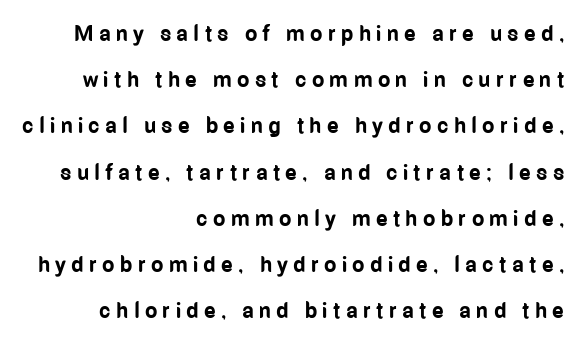
These lines have a slow, spaced-out rhythm from letter to letter. You could fit nearly another row in the gap between these rows. The ragged edge is on the left, which tells us the setting is flush right. Emphasis by weight is at full strength: bold.
